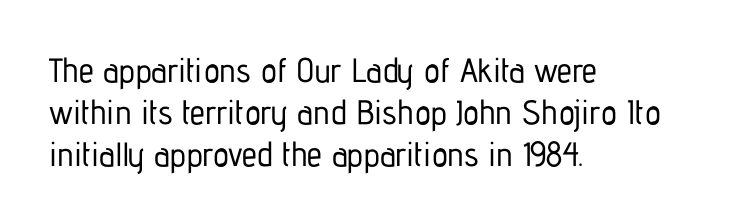
To sum up the face: it is a sans, with no serifs. Left-aligned paragraph, ragged on the right. Nope, not italic — everything's standing straight. Do the characters align in a grid? No, the font is proportional. The area under the type is left untouched.
